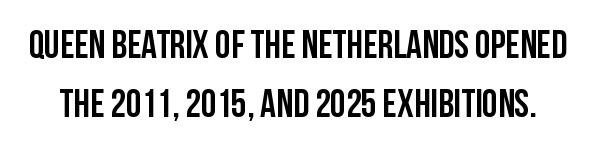
{"serif": "no", "italic": "no", "width": "condensed", "stroke_contrast": "low", "x_height": "large", "monospaced": "no", "underline": "no", "line_spacing": "normal", "line_spacing_ratio": 1.51, "letter_spacing": "normal", "letter_spacing_em": 0.0, "glyph_px": 39}
